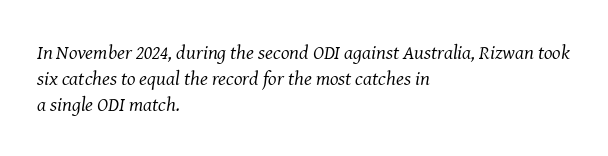
Q: Is the text bold? A: No.
Q: Is the text italic (slanted)? A: Yes, it leans right by about 8 degrees.
Q: Is the text underlined? A: No.
Q: How is the paragraph aligned? A: Left-aligned.
Q: Is the spacing between letters normal or unusually wide? A: Normal.
Q: Is the spacing between lines tight, normal or loose? A: Normal.
